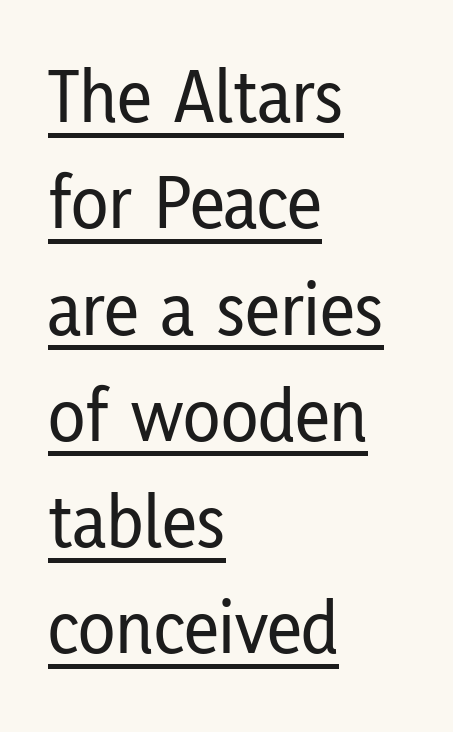
The image shows 77 px condensed sans-serif type, upright; set left-aligned, normal line spacing (1.38x), normal letter spacing, underlined; low stroke contrast and a medium x-height.
